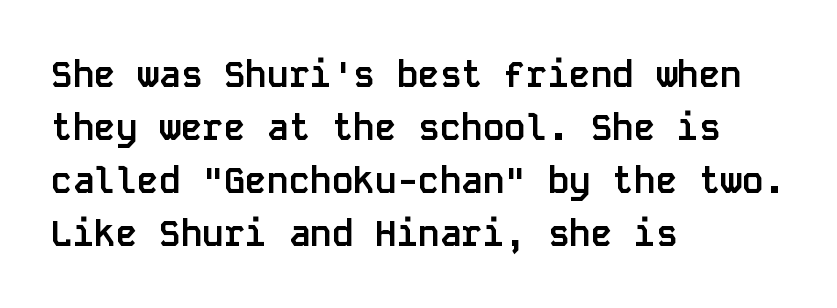
{"serif": "no", "italic": "no", "bold": "yes", "weight": "semibold", "width": "normal", "stroke_contrast": "low", "x_height": "large", "monospaced": "yes", "underline": "no", "align": "left", "line_spacing": "normal", "line_spacing_ratio": 1.47, "letter_spacing": "normal", "letter_spacing_em": 0.0, "glyph_px": 36}
